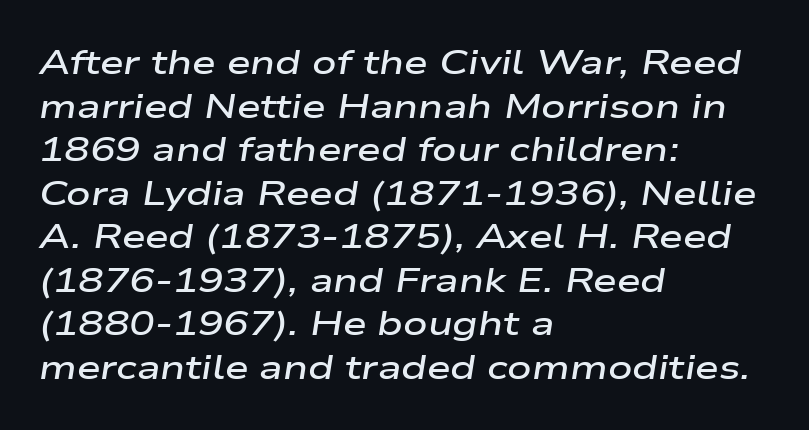
Every character sits at an angle, as italics do. Rule under the text: the space is simply empty. The passage shown stacks its lines at a standard gap. Weight check: semibold — heavier than regular, not quite bold. Here the designer chose a conventional face with non-uniform glyph widths.
